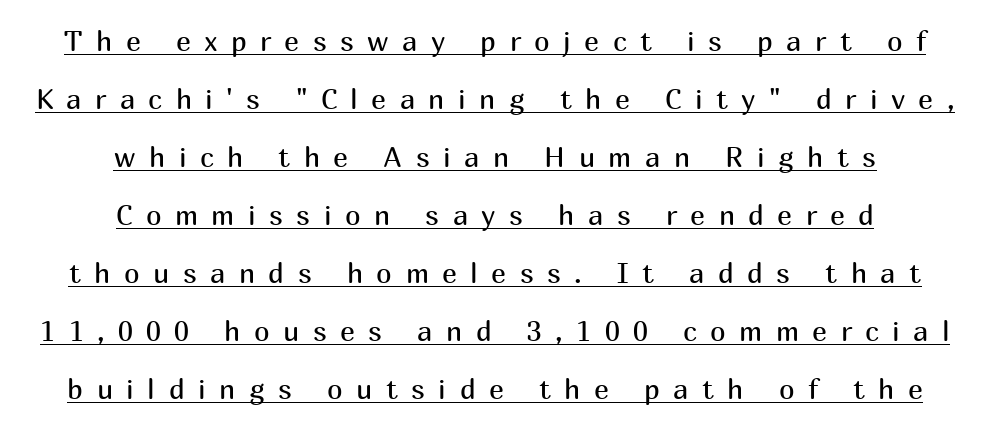
Q: Is the text bold? A: No.
Q: Is the text italic (slanted)? A: No, it is upright.
Q: Is the typeface a serif or a sans-serif typeface? A: Sans-serif.
Q: Is the text underlined? A: Yes.
Q: How is the paragraph aligned? A: Centered.
Q: Is the spacing between letters normal or unusually wide? A: Unusually wide.
Q: Is the spacing between lines tight, normal or loose? A: Loose.
Q: Width (condensed, normal, or wide)? A: Normal.
Q: Stroke contrast? A: Medium.
Q: x-height? A: Medium.
Q: Monospaced? A: No.
